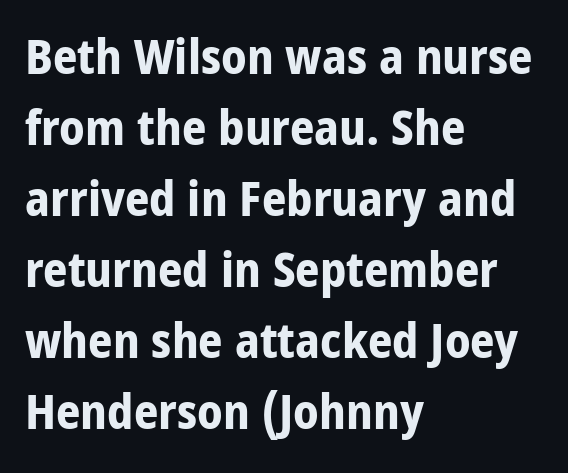
Q: Is the text bold? A: Yes.
Q: Is the text italic (slanted)? A: No, it is upright.
Q: Is the typeface a serif or a sans-serif typeface? A: Sans-serif.
Q: Is the text underlined? A: No.
Q: How is the paragraph aligned? A: Left-aligned.
Q: Is the spacing between letters normal or unusually wide? A: Normal.
Q: Is the spacing between lines tight, normal or loose? A: Normal.
Q: Width (condensed, normal, or wide)? A: Condensed.
Q: Stroke contrast? A: Low.
Q: x-height? A: Large.
Q: Monospaced? A: No.
